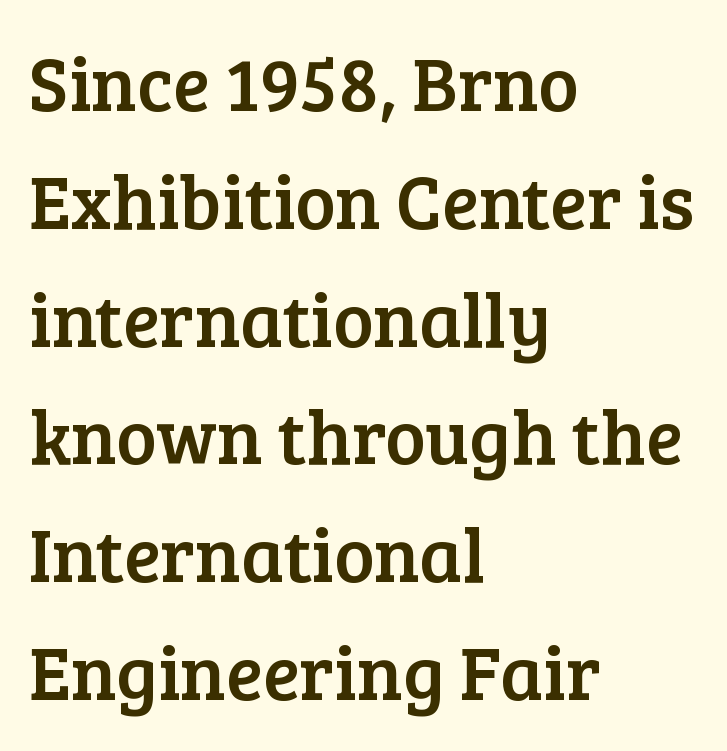
{"serif": "yes", "italic": "no", "width": "normal", "stroke_contrast": "low", "x_height": "medium", "monospaced": "no", "underline": "no", "align": "left", "line_spacing": "normal", "line_spacing_ratio": 1.55, "letter_spacing": "normal", "letter_spacing_em": 0.0, "glyph_px": 76}
